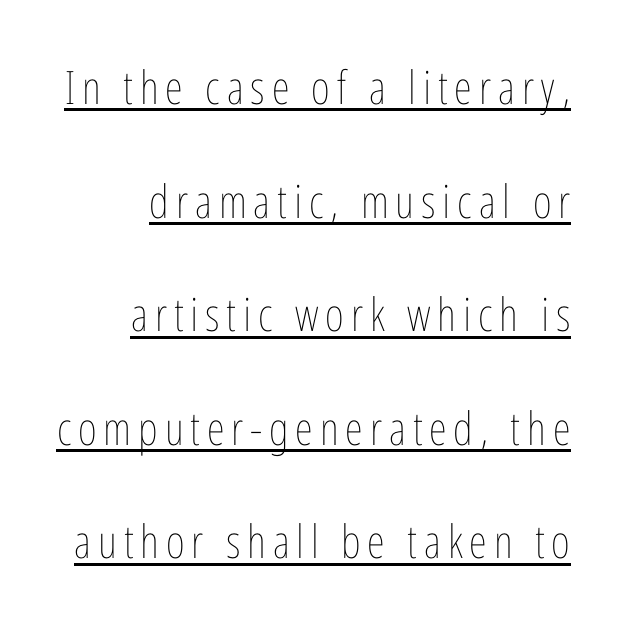
The image shows 46 px thin, condensed type, upright; set loose line spacing (2.47x), underlined; low stroke contrast and a medium x-height.
